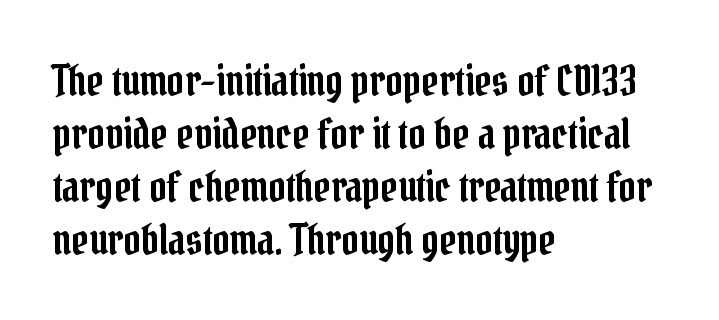
Posture: upright roman. The text block is weighted toward the left margin, trailing off unevenly rightward. What kind of face is this? One with serifs. The line texture is even and compact thanks to regular tracking.
